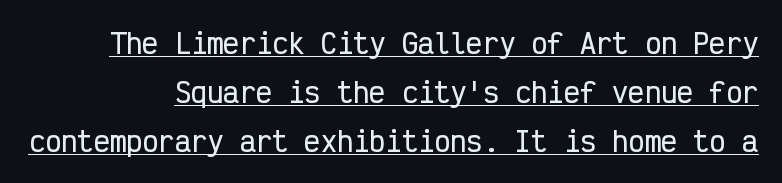
{"italic": "no", "underline": "yes", "align": "right", "line_spacing_ratio": 1.81, "letter_spacing": "normal", "letter_spacing_em": 0.0, "glyph_px": 27}
